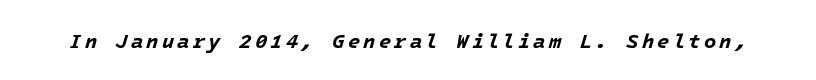
Q: Is the text bold? A: Yes.
Q: Is the text italic (slanted)? A: Yes, it leans right by about 16 degrees.
Q: Is the text underlined? A: No.
